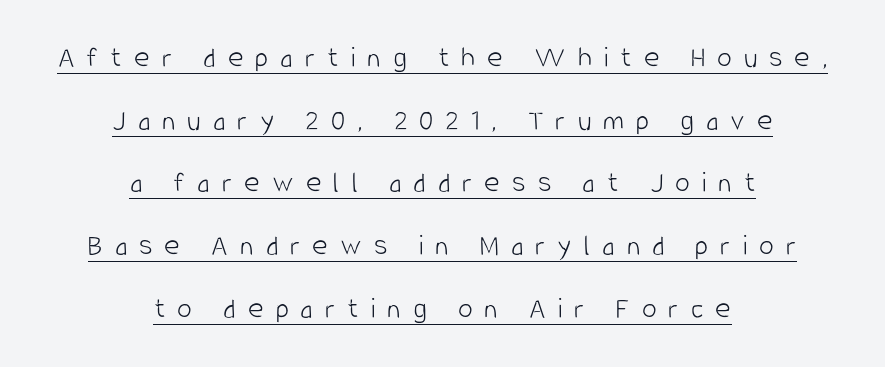
{"serif": "no", "italic": "no", "bold": "no", "weight": "light", "width": "condensed", "stroke_contrast": "low", "x_height": "large", "monospaced": "no", "underline": "yes", "align": "center", "line_spacing": "loose", "line_spacing_ratio": 2.09, "letter_spacing": "wide", "letter_spacing_em": 0.4, "glyph_px": 30}
